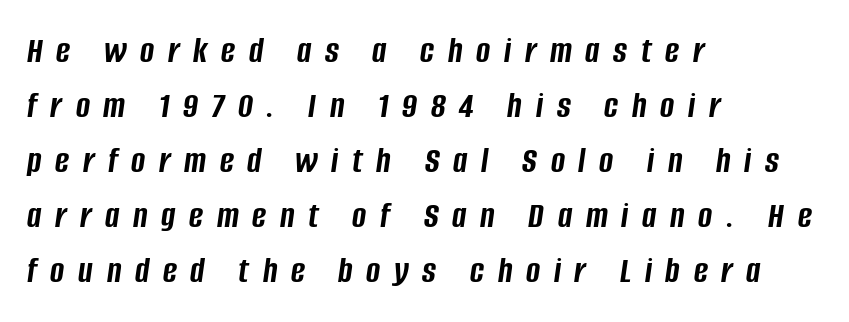
The characters look thick and weighty, a clear bold. Proportional: the letters do not fall into vertical columns. You could only call the tracking loose — the letters float apart. Letters rest on an invisible, unmarked baseline.
